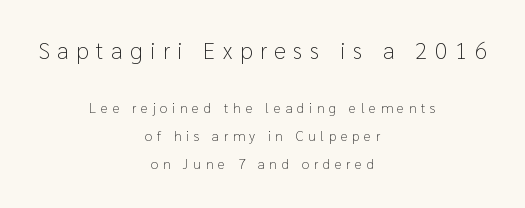
{"italic": "no", "bold": "no", "underline": "no", "align": "center", "line_spacing": "loose", "line_spacing_ratio": 2.0, "letter_spacing": "wide", "letter_spacing_em": 0.33, "larger_block": "first", "size_ratio": 1.64, "glyph_px": 23}
